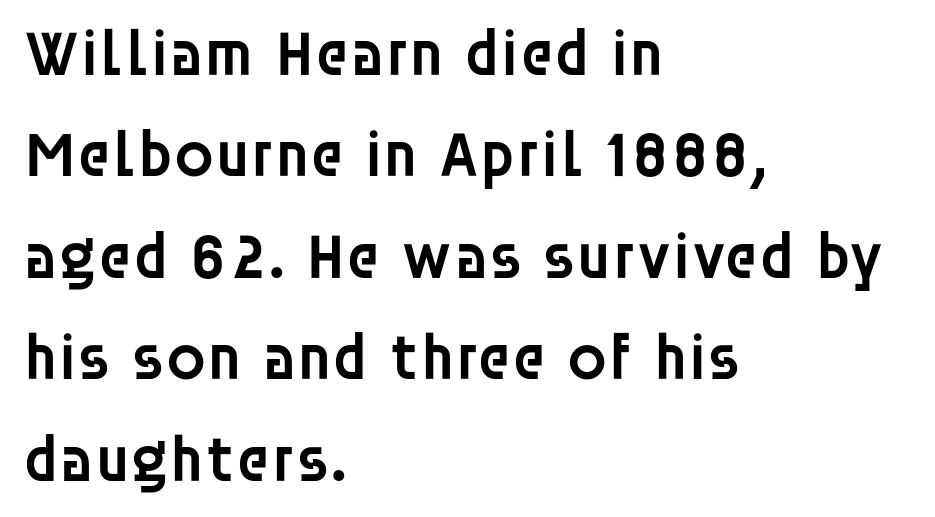
Words float on clear page, feet unadorned. The designer left line spacing at the default. Every character sits straight up, as roman type does. No extra tracking has been applied to these lines. Visually the block forms a straight wall on the left and a jagged coastline on the right.
